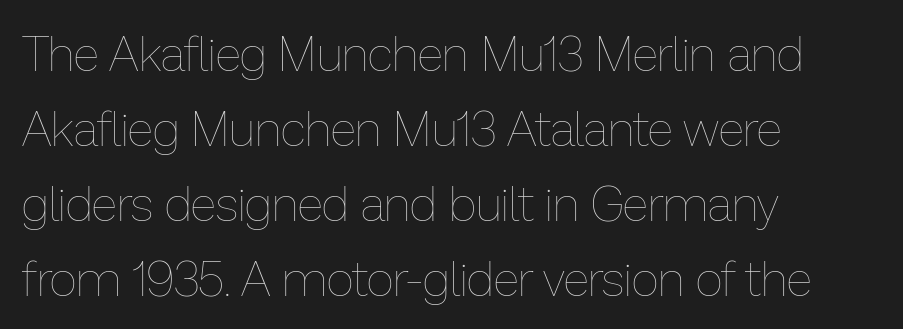
The image shows 48 px thin type, upright; set left-aligned, normal line spacing (1.56x), normal letter spacing, not underlined; low stroke contrast and a medium x-height.
